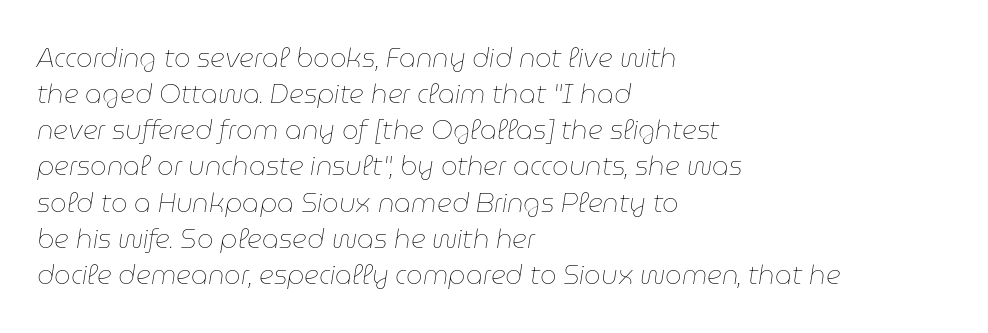
Each row of text sits above clean, open space. The typesetting does not lean heavy: it is not bold. The space between consecutive lines is moderate. You can tell it's italic because the verticals aren't actually vertical. Where is the straight margin? On the left. Compared with typical body copy, the letter spacing here is the same.
